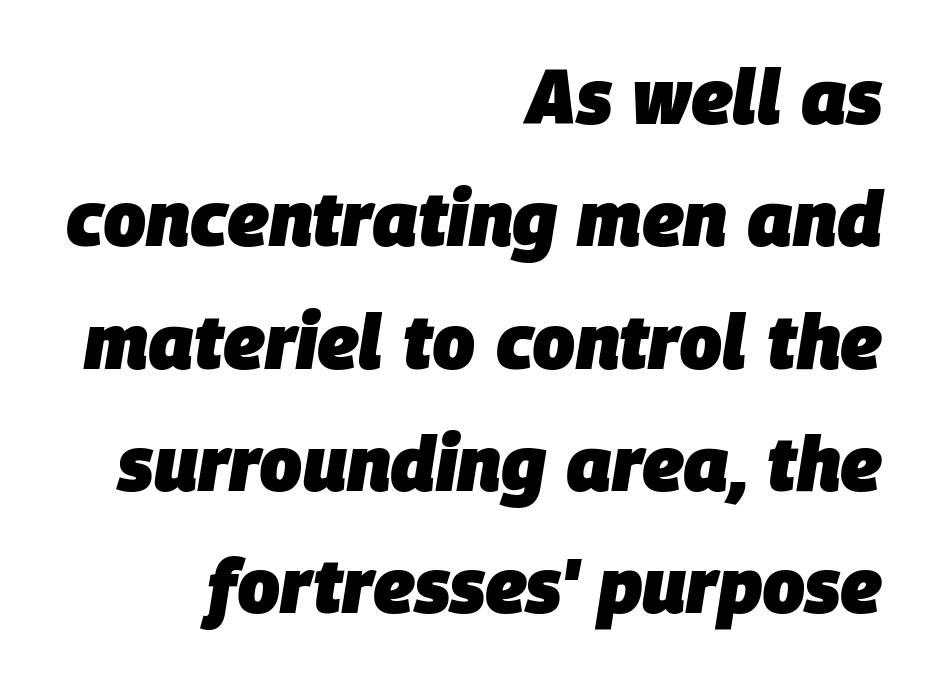
Is the type slanted? Yes — the strokes lean at a clear angle. The rows are spaced the way most documents space them. Nobody touched the tracking dial on this one. A full-strength bold gives these letters their thick strokes. The space beneath each line is pristine and unruled.
